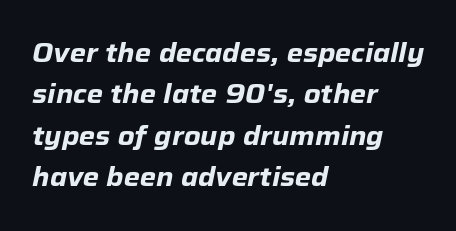
{"italic": "yes", "lean": "right", "slant_degrees": 12, "bold": "yes", "underline": "no", "align": "left", "line_spacing": "normal", "line_spacing_ratio": 1.59, "letter_spacing": "normal", "letter_spacing_em": 0.0, "glyph_px": 26}
